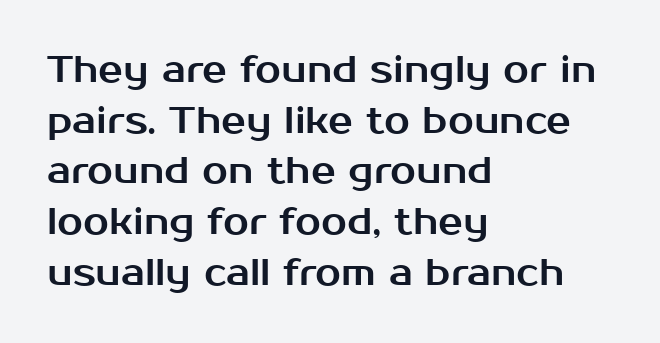
Q: Is the text italic (slanted)? A: No, it is upright.
Q: Is the typeface a serif or a sans-serif typeface? A: Sans-serif.
Q: Is the text underlined? A: No.
Q: How is the paragraph aligned? A: Left-aligned.
Q: Is the spacing between letters normal or unusually wide? A: Normal.
Q: Is the spacing between lines tight, normal or loose? A: Normal.
Q: Width (condensed, normal, or wide)? A: Normal.
Q: Stroke contrast? A: Medium.
Q: x-height? A: Medium.
Q: Monospaced? A: No.
